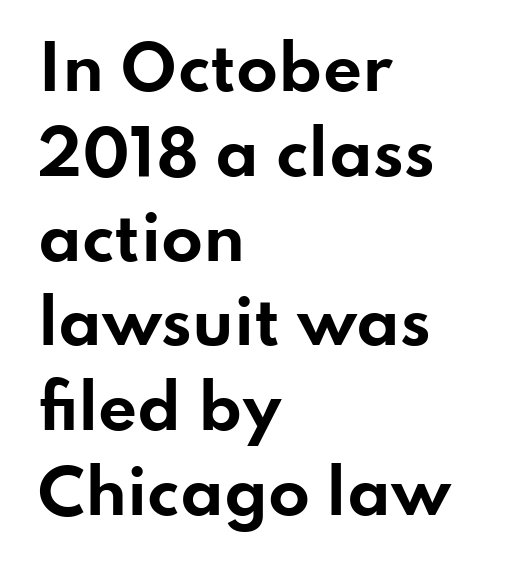
{"serif": "no", "italic": "no", "bold": "yes", "weight": "bold", "width": "wide", "stroke_contrast": "low", "x_height": "small", "monospaced": "no", "underline": "no", "align": "left", "line_spacing": "normal", "line_spacing_ratio": 1.39, "letter_spacing": "normal", "letter_spacing_em": 0.0, "glyph_px": 61}
